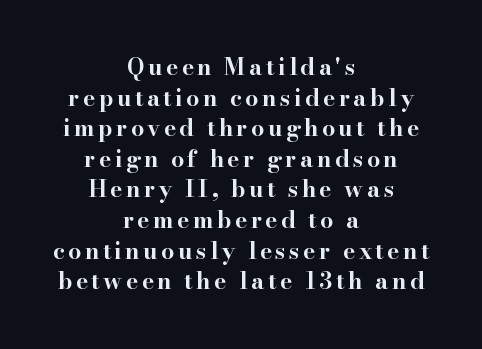
Each row of text sits above clean, open space. Notice how the passage keeps no hard edge, just a central spine. You can tell it's not italic because the verticals are truly vertical. The lines sit at an ordinary, default distance from one another. Heavy-handed strokes throughout: this text is bold.
